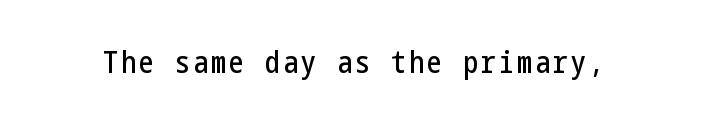
{"serif": "no", "italic": "no", "width": "condensed", "stroke_contrast": "low", "x_height": "medium", "underline": "no", "glyph_px": 30}
